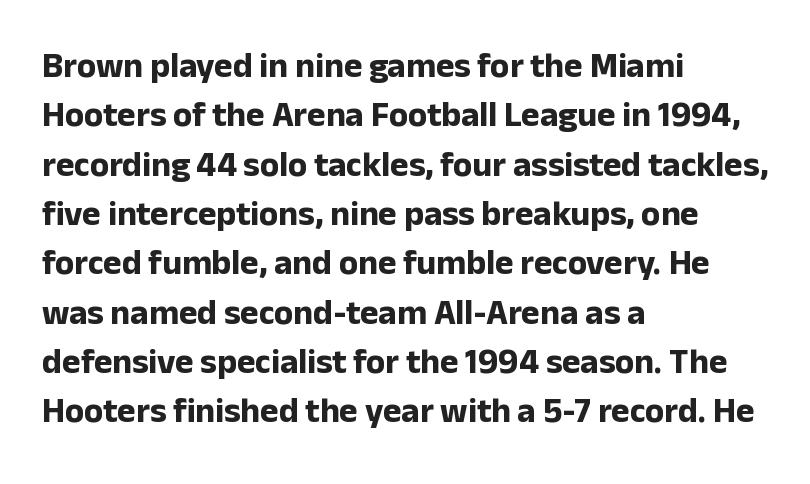
{"serif": "no", "italic": "no", "bold": "yes", "weight": "bold", "width": "normal", "stroke_contrast": "low", "x_height": "medium", "monospaced": "no", "underline": "no", "align": "left", "line_spacing": "normal", "line_spacing_ratio": 1.41, "letter_spacing": "normal", "letter_spacing_em": 0.0, "glyph_px": 35}
